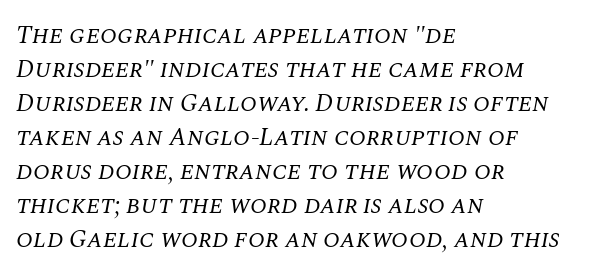
The image shows 25 px text type, italic (leaning right); set left-aligned, normal line spacing (1.36x), normal letter spacing, not underlined.
